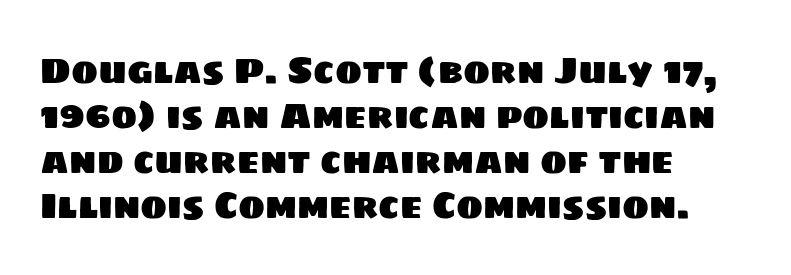
Q: Is the typeface a serif or a sans-serif typeface? A: Sans-serif.
Q: Is the text underlined? A: No.
Q: How is the paragraph aligned? A: Left-aligned.
Q: Is the spacing between letters normal or unusually wide? A: Normal.
Q: Is the spacing between lines tight, normal or loose? A: Normal.
Q: Width (condensed, normal, or wide)? A: Normal.
Q: Stroke contrast? A: Low.
Q: x-height? A: Large.
Q: Monospaced? A: No.
